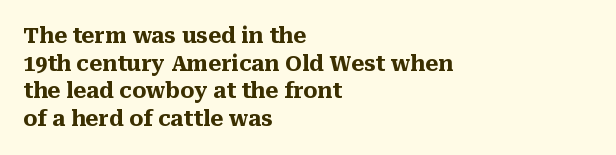
Q: Is the text bold? A: Yes.
Q: Is the text italic (slanted)? A: No, it is upright.
Q: Is the text underlined? A: No.
Q: How is the paragraph aligned? A: Left-aligned.
Q: Is the spacing between letters normal or unusually wide? A: Normal.
Q: Is the spacing between lines tight, normal or loose? A: Normal.
